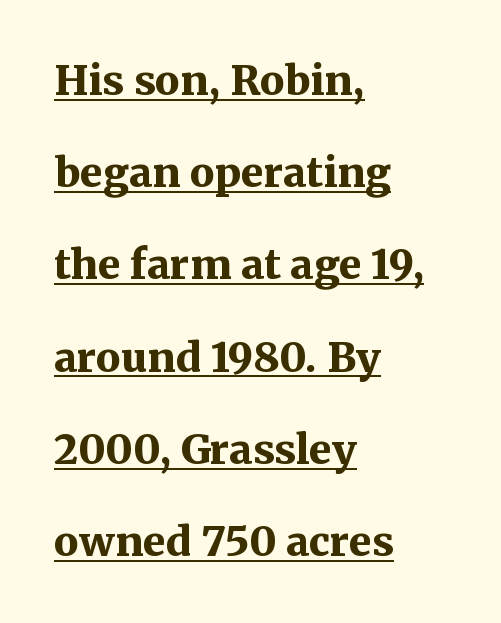
{"serif": "yes", "italic": "no", "bold": "yes", "weight": "bold", "width": "normal", "stroke_contrast": "medium", "x_height": "medium", "monospaced": "no", "underline": "yes", "align": "left", "line_spacing": "loose", "line_spacing_ratio": 2.25, "letter_spacing": "normal", "letter_spacing_em": 0.0, "glyph_px": 41}
